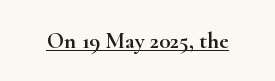
You can see a thin bar hugging the bottom of the glyphs. This rendering leaves character spacing at its baseline value. Style check: upright.
